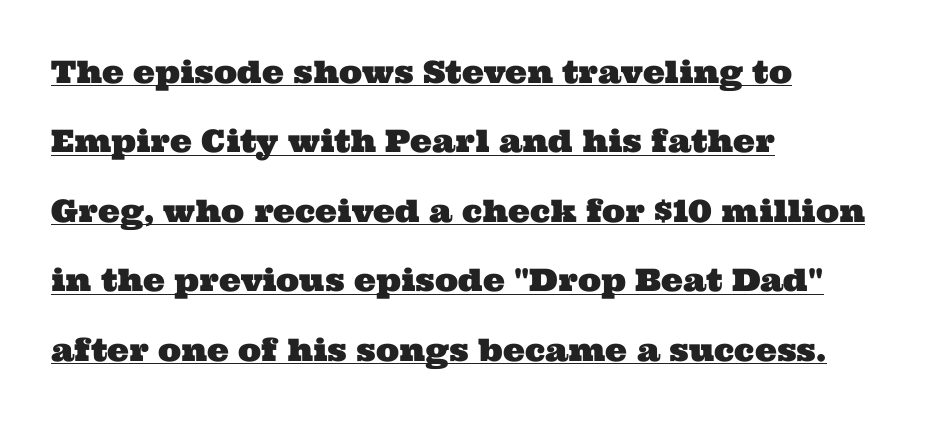
These lines keep a tight, regular rhythm from letter to letter. The passage shown is typed in a proportional face where columns would drift. Underlining? Definitely there. Alignment: flush left. Letterform terminals end in serifs throughout the passage. This block would shrink considerably if given ordinary leading; it's expanded now.
